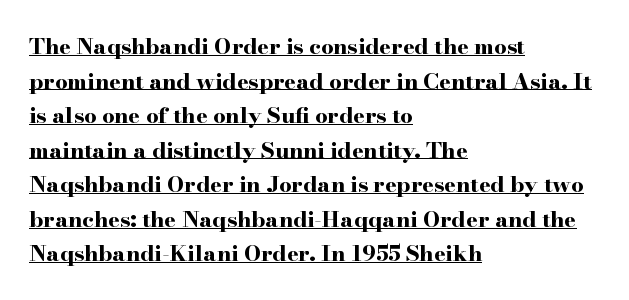
{"italic": "no", "bold": "yes", "underline": "yes", "align": "left", "line_spacing": "normal", "line_spacing_ratio": 1.57, "letter_spacing": "normal", "letter_spacing_em": 0.0, "glyph_px": 22}
